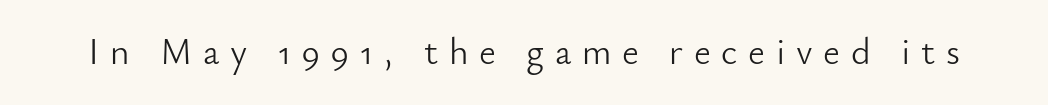
Each row of text sits above clean, open space. Ink coverage per letter is moderate at most. The letterforms stand isolated, each surrounded by extra space. These lines were composed using upright roman letters. Note the varied advance widths — an 'i' is clearly narrower than an 'm'. Unlike a traditional serif, this face leaves its strokes unadorned.
